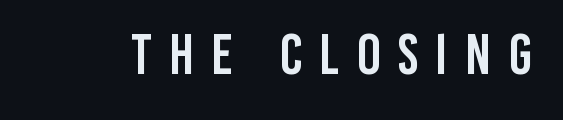
{"serif": "no", "italic": "no", "width": "condensed", "stroke_contrast": "low", "x_height": "large", "monospaced": "no", "underline": "no", "letter_spacing": "wide", "letter_spacing_em": 0.3, "glyph_px": 57}
